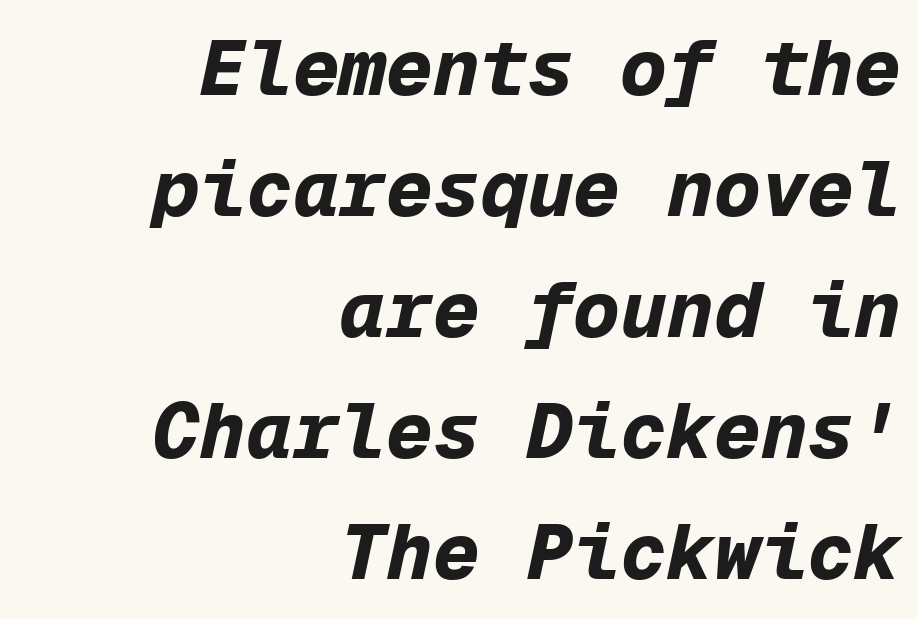
{"italic": "yes", "lean": "right", "slant_degrees": 12, "bold": "yes", "weight": "bold", "width": "normal", "stroke_contrast": "low", "x_height": "medium", "monospaced": "yes", "underline": "no", "align": "right", "line_spacing": "normal", "line_spacing_ratio": 1.55, "letter_spacing": "normal", "letter_spacing_em": 0.0, "glyph_px": 78}
